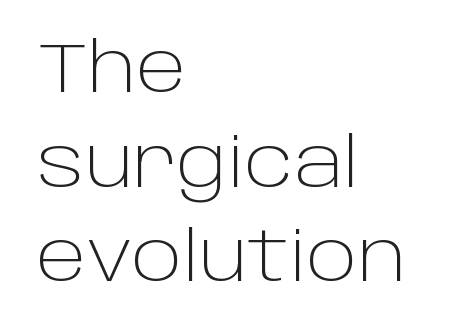
{"serif": "no", "italic": "no", "bold": "no", "weight": "light", "width": "normal", "stroke_contrast": "low", "x_height": "large", "monospaced": "no", "underline": "no", "align": "left", "line_spacing": "normal", "line_spacing_ratio": 1.39, "letter_spacing": "normal", "letter_spacing_em": 0.0, "glyph_px": 68}
